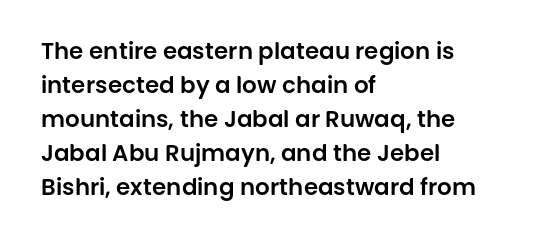
Q: Is the text italic (slanted)? A: No, it is upright.
Q: Is the text underlined? A: No.
Q: How is the paragraph aligned? A: Left-aligned.
Q: Is the spacing between letters normal or unusually wide? A: Normal.
Q: Is the spacing between lines tight, normal or loose? A: Normal.
